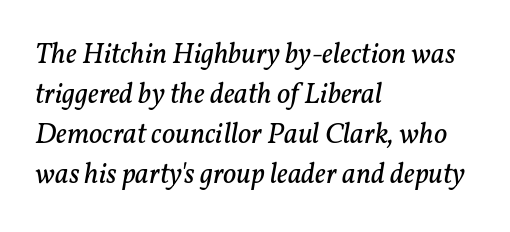
Interline gaps are of average width in this sample. Lines of text with bare space underneath. Tracking value appears to be zero — textbook default spacing. The lines are quadded left. This sample uses an oblique cut, with every glyph tilted off the vertical.
